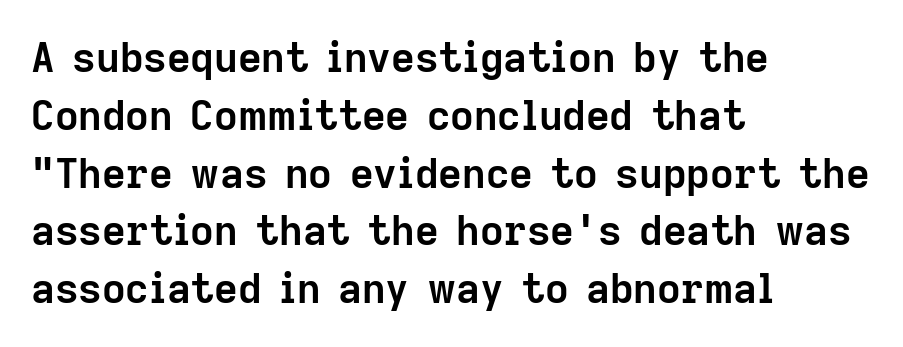
Q: Is the text bold? A: Yes.
Q: Is the text italic (slanted)? A: No, it is upright.
Q: Is the typeface a serif or a sans-serif typeface? A: Sans-serif.
Q: Is the text underlined? A: No.
Q: How is the paragraph aligned? A: Left-aligned.
Q: Is the spacing between letters normal or unusually wide? A: Normal.
Q: Is the spacing between lines tight, normal or loose? A: Normal.
Q: Width (condensed, normal, or wide)? A: Normal.
Q: Stroke contrast? A: Low.
Q: x-height? A: Medium.
Q: Monospaced? A: No.
